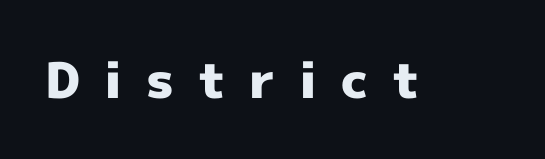
{"serif": "no", "italic": "no", "bold": "yes", "weight": "heavy", "width": "normal", "x_height": "medium", "monospaced": "no", "underline": "no", "letter_spacing": "wide", "letter_spacing_em": 0.49, "glyph_px": 49}
